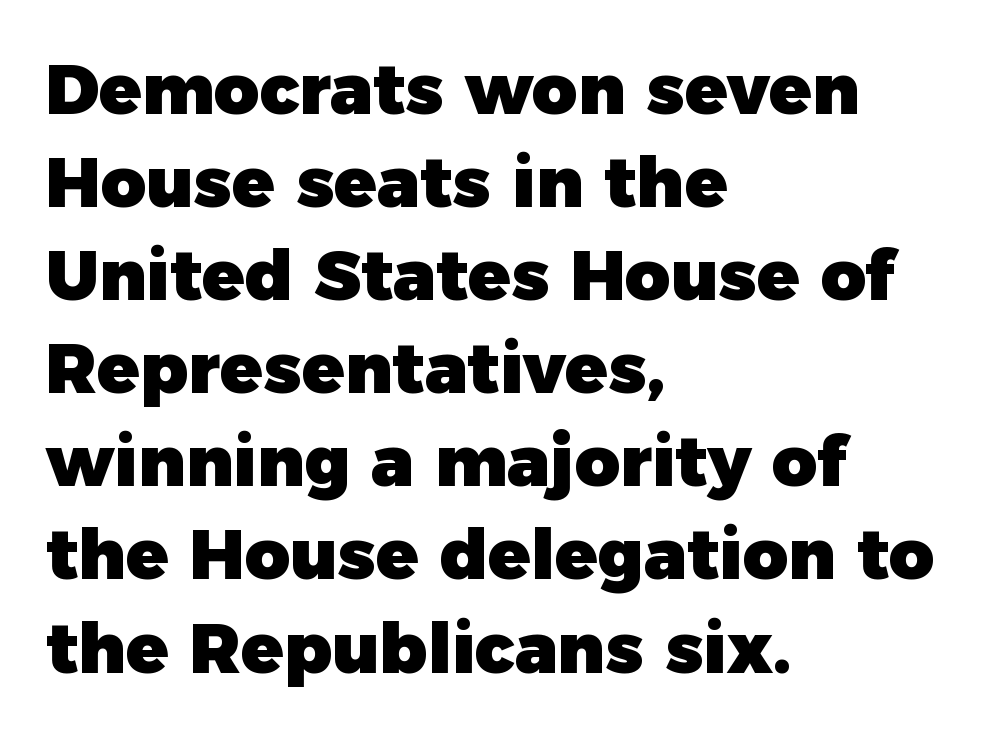
The image shows 70 px heavy sans-serif type, upright; set left-aligned, normal line spacing (1.33x), normal letter spacing, not underlined; low stroke contrast and a medium x-height.
